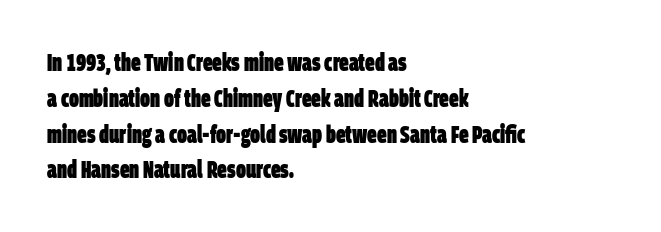
The image shows 24 px bold type; set left-aligned, normal line spacing (1.49x), normal letter spacing, not underlined.
